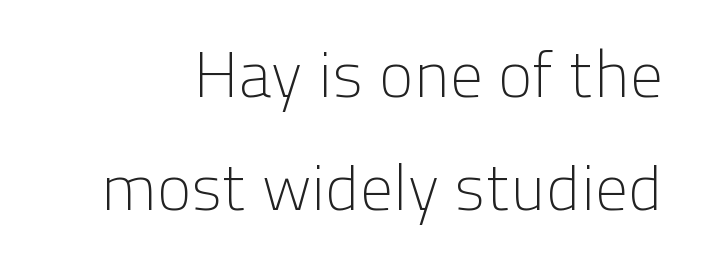
{"serif": "no", "italic": "no", "bold": "no", "weight": "light", "width": "normal", "stroke_contrast": "low", "x_height": "medium", "monospaced": "no", "underline": "no", "line_spacing_ratio": 1.74, "letter_spacing": "normal", "letter_spacing_em": 0.0, "glyph_px": 65}
